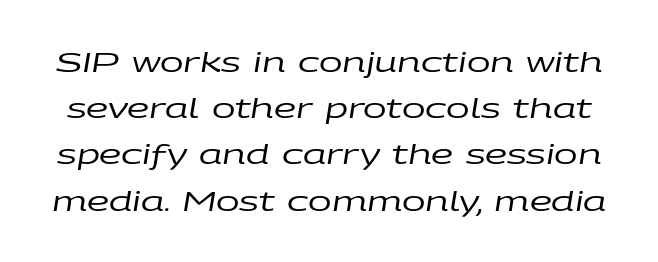
{"italic": "yes", "lean": "right", "slant_degrees": 9, "bold": "no", "weight": "regular", "width": "wide", "stroke_contrast": "low", "x_height": "large", "monospaced": "no", "underline": "no", "line_spacing": "normal", "line_spacing_ratio": 1.65, "letter_spacing": "normal", "letter_spacing_em": 0.0, "glyph_px": 28}
